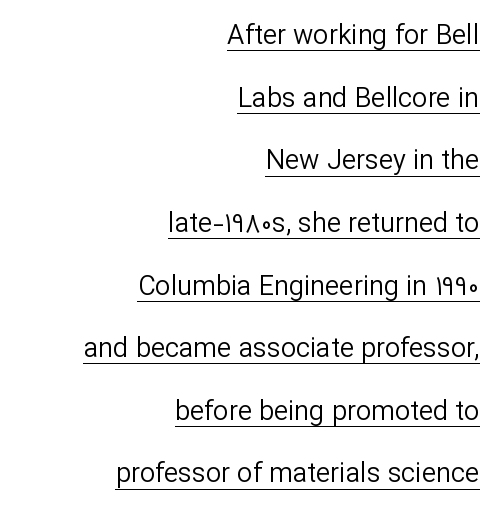
Ordinary non-slanted type is in use. Stem width sits at or under what a default text font uses. Compared with typical body copy, the letter spacing here is the same. In terms of leading, this rendering errs on the spacious side.
